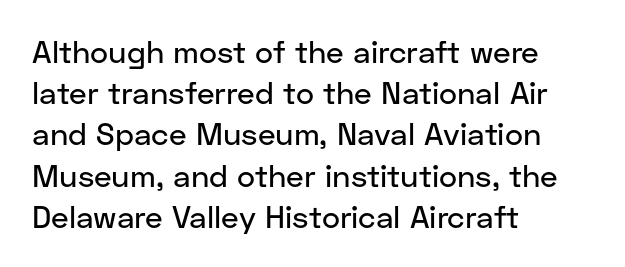
Is there any slant? The stems are plumb. What's the leading like? Ordinary, nothing unusual. Think of a printed novel: that variable character pitch is what you see here. There is no visible air inserted between adjacent glyphs. Font category for this specimen: sans-serif.
